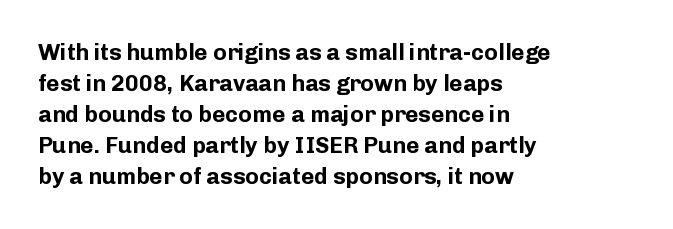
The image shows 23 px bold type, upright; set left-aligned, normal line spacing (1.35x), normal letter spacing, not underlined.
